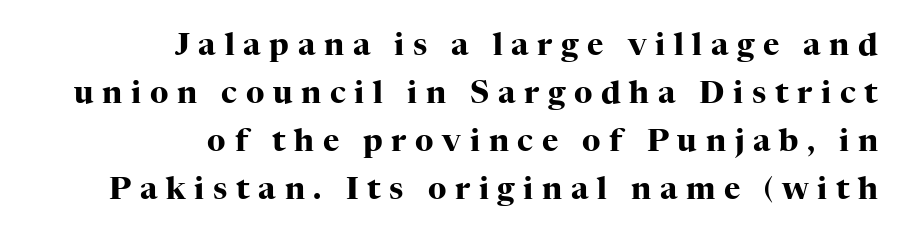
The image shows 31 px heavy serif type, upright; set right-aligned, normal line spacing (1.55x), unusually wide letter spacing (+0.28 em), not underlined; high stroke contrast and a medium x-height.
